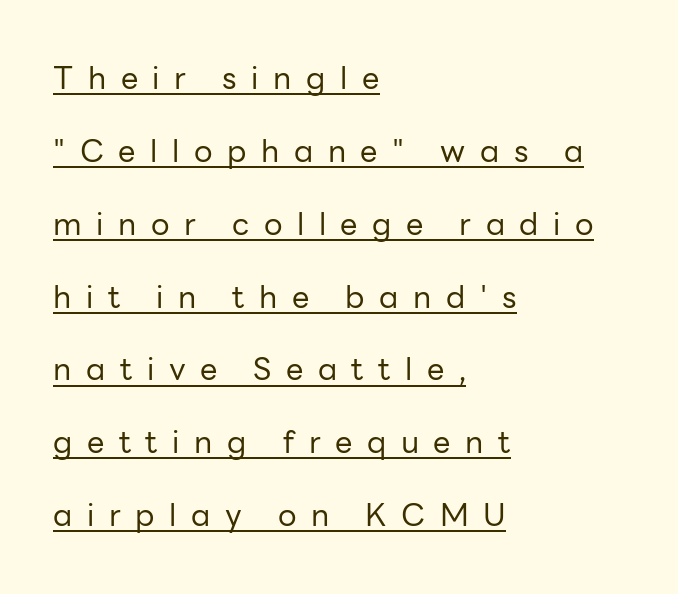
Q: Is the text bold? A: No.
Q: Is the text italic (slanted)? A: No, it is upright.
Q: Is the typeface a serif or a sans-serif typeface? A: Sans-serif.
Q: Is the text underlined? A: Yes.
Q: How is the paragraph aligned? A: Left-aligned.
Q: Is the spacing between letters normal or unusually wide? A: Unusually wide.
Q: Is the spacing between lines tight, normal or loose? A: Loose.
Q: Width (condensed, normal, or wide)? A: Normal.
Q: Stroke contrast? A: Low.
Q: x-height? A: Medium.
Q: Monospaced? A: No.
